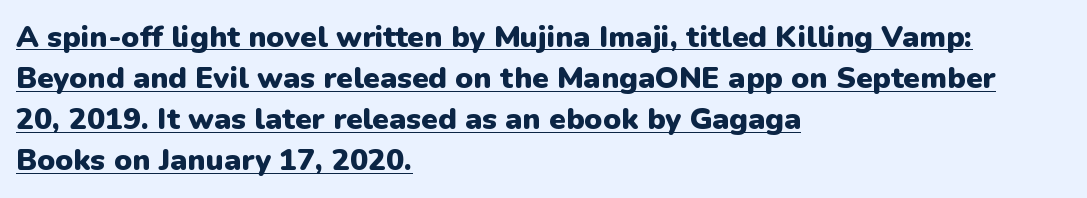
Words appear dense and cohesive because spacing is normal. Notice how descenders clear the ascenders below comfortably — that's standard leading. The rendering uses the underline text-decoration. Check where the strokes stop: nothing finishes them off — pure sans.
